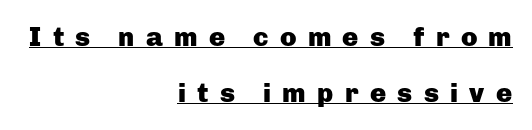
Q: Is the text bold? A: Yes.
Q: Is the text italic (slanted)? A: No, it is upright.
Q: Is the text underlined? A: Yes.
Q: How is the paragraph aligned? A: Right-aligned.
Q: Is the spacing between letters normal or unusually wide? A: Unusually wide.
Q: Is the spacing between lines tight, normal or loose? A: Loose.
